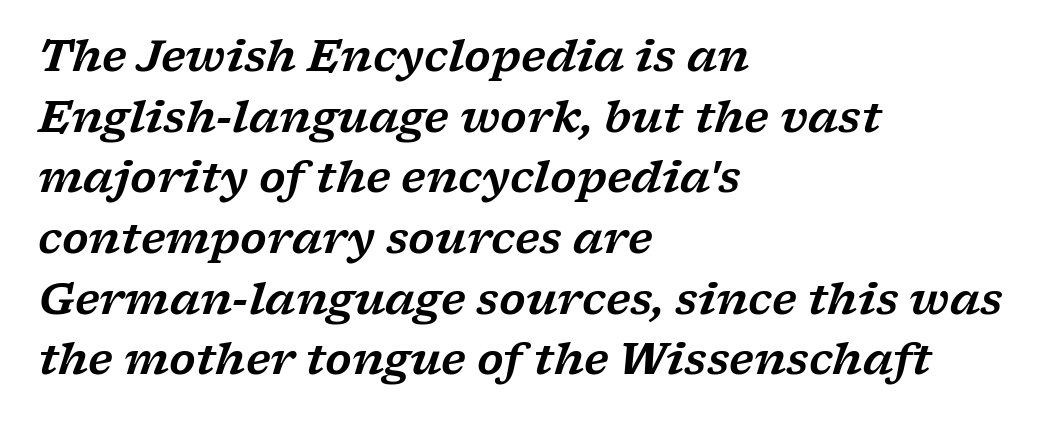
The image shows 43 px wide serif type, italic (leaning right); set left-aligned, normal line spacing (1.41x), normal letter spacing, not underlined; low stroke contrast and a medium x-height.
